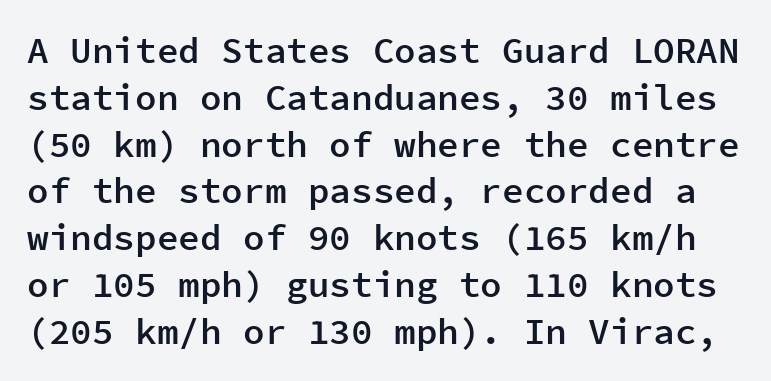
Q: Is the text bold? A: Semi-bold.
Q: Is the text italic (slanted)? A: No, it is upright.
Q: Is the typeface a serif or a sans-serif typeface? A: Sans-serif.
Q: Is the text underlined? A: No.
Q: Is the spacing between letters normal or unusually wide? A: Normal.
Q: Is the spacing between lines tight, normal or loose? A: Normal.
Q: Width (condensed, normal, or wide)? A: Normal.
Q: Stroke contrast? A: Low.
Q: x-height? A: Medium.
Q: Monospaced? A: Yes.
